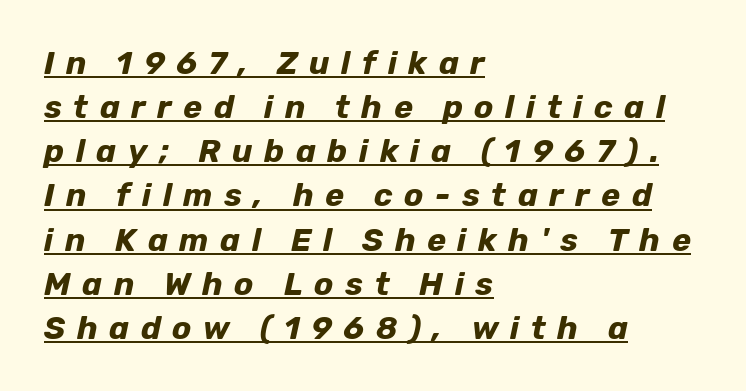
A typographer would call this underscored text. The passage is arranged the way most books set body copy — flush left. Each glyph is drawn with heavy, bold strokes. The tracking jumps out immediately: characters are airy and widely separated. Character widths vary here, with narrow letters taking less room than wide ones. The font's italic variant was chosen for this text.
